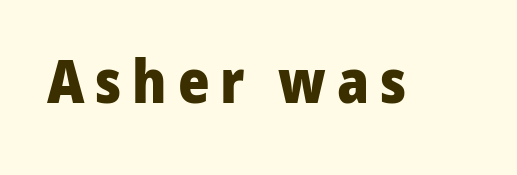
The image shows 60 px heavy sans-serif type, upright; set not underlined; low stroke contrast and a medium x-height.
